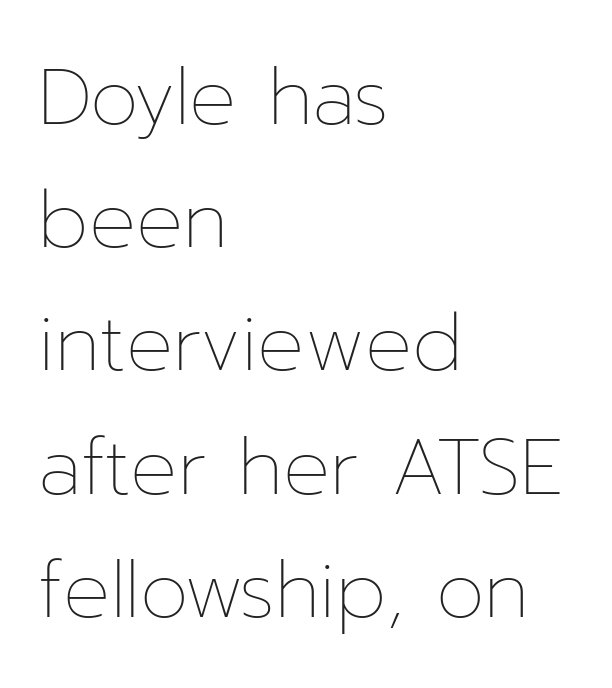
{"italic": "no", "bold": "no", "weight": "thin", "width": "normal", "stroke_contrast": "low", "x_height": "medium", "monospaced": "no", "underline": "no", "align": "left", "line_spacing": "normal", "line_spacing_ratio": 1.58, "letter_spacing": "normal", "letter_spacing_em": 0.0, "glyph_px": 78}
